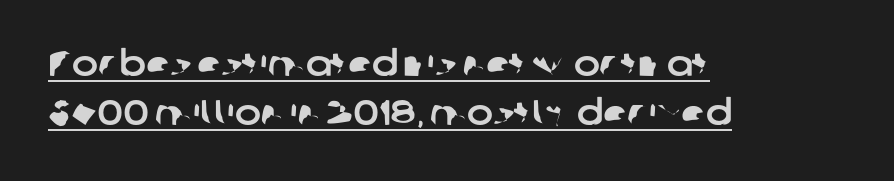
{"serif": "no", "width": "normal", "stroke_contrast": "low", "x_height": "medium", "monospaced": "no", "underline": "yes", "align": "left", "line_spacing": "normal", "line_spacing_ratio": 1.4, "letter_spacing": "normal", "letter_spacing_em": 0.0, "glyph_px": 35}
